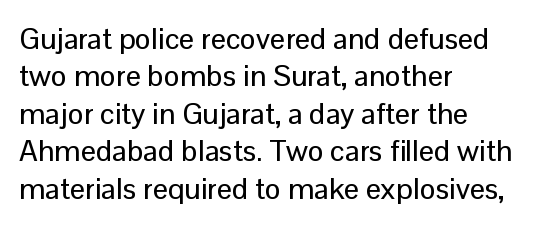
Q: Is the text italic (slanted)? A: No, it is upright.
Q: Is the typeface a serif or a sans-serif typeface? A: Sans-serif.
Q: Is the text underlined? A: No.
Q: How is the paragraph aligned? A: Left-aligned.
Q: Is the spacing between letters normal or unusually wide? A: Normal.
Q: Is the spacing between lines tight, normal or loose? A: Normal.
Q: Width (condensed, normal, or wide)? A: Normal.
Q: Stroke contrast? A: Low.
Q: x-height? A: Medium.
Q: Monospaced? A: No.
